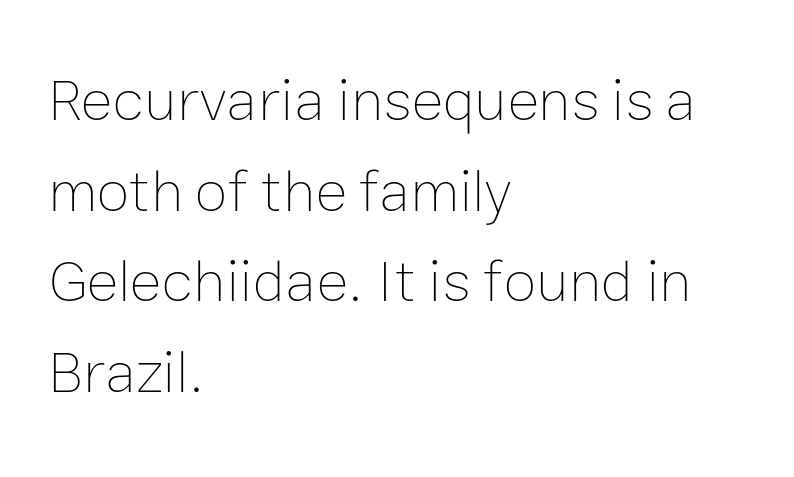
Q: Is the text bold? A: No.
Q: Is the text italic (slanted)? A: No, it is upright.
Q: Is the text underlined? A: No.
Q: How is the paragraph aligned? A: Left-aligned.
Q: Is the spacing between letters normal or unusually wide? A: Normal.
Q: Is the spacing between lines tight, normal or loose? A: Normal.
Q: Width (condensed, normal, or wide)? A: Normal.
Q: Stroke contrast? A: Low.
Q: x-height? A: Medium.
Q: Monospaced? A: No.
